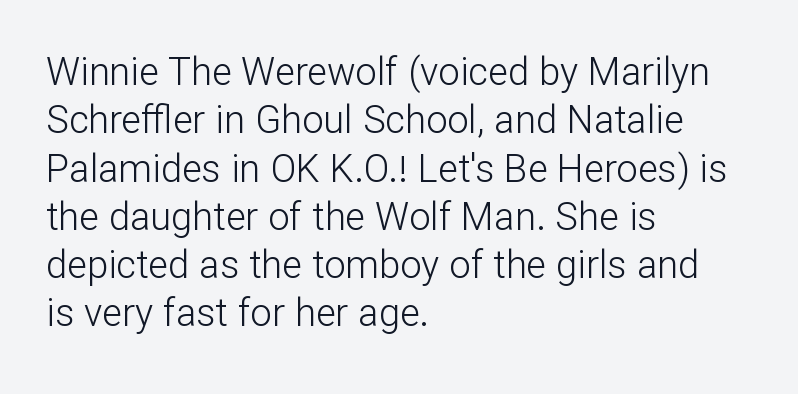
No extra ink here — the face is not bold. Italic? Not at all — the glyphs are vertical. Short note: letters normally spaced. Descenders hang freely into open space. The compositor pushed each line to the left boundary. The passage shown is typed in a proportional face where columns would drift.
